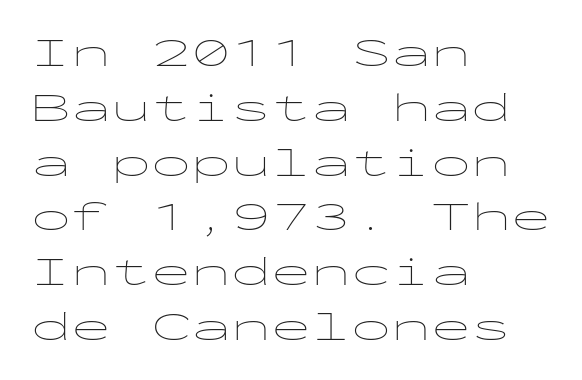
If you drew a ruler down the left edge, every line would touch it. Does the lettering tilt? It doesn't — this is upright. The space beneath each line is pristine and unruled. The letterforms sit at book weight or below. Unlike a traditional serif, this face leaves its strokes unadorned. Each letter, wide or thin by design, is forced into the same width here.
